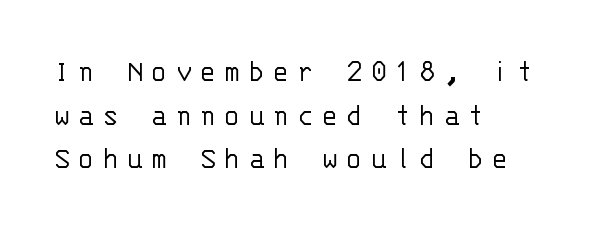
Every row of glyphs begins at an identical x-position on the left. Unlike a traditional serif, this face leaves its strokes unadorned. This sample keeps an unexceptional amount of space between lines. This is roman type, the default non-slanted kind. Spacing verdict: monospaced, one width for all characters. Stroke thickness stays within the range of a standard reading face or lighter.
